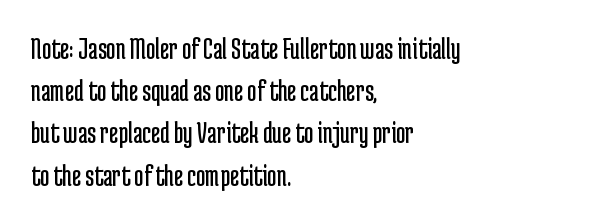
This is not heavy type; no bold has been used. Proportional: the letters do not fall into vertical columns. The space between consecutive lines is moderate. The rendering shows plain stroke endings on the letterforms — a sans-serif design. Nope, not italic — everything's standing straight.
